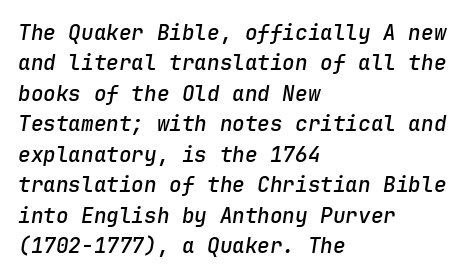
The space directly below the letters is spotless. Typeset ragged right — the left edge is the straight one. This sample keeps an unexceptional amount of space between lines. Look at the stroke-to-counter ratio: somewhat heavy, a semibold. These lines keep a tight, regular rhythm from letter to letter. Looking at the ascenders, they clearly lean.
